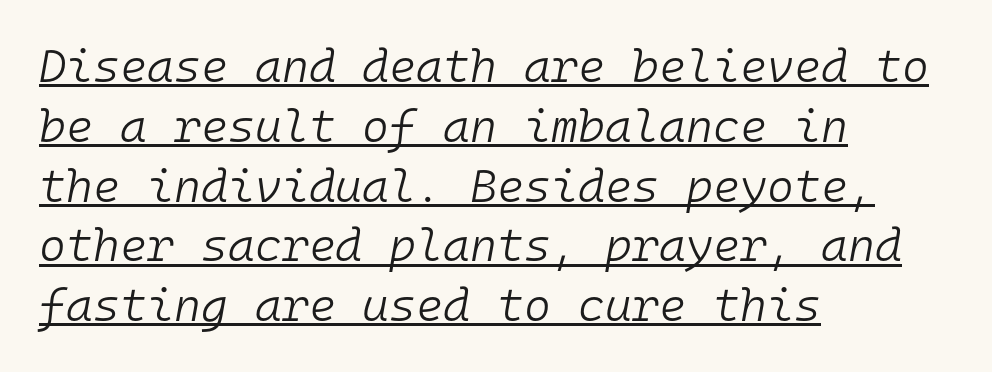
Rendered with sloped, italic letterforms. Is there much room between lines? A standard amount, neither cramped nor airy. The passage is arranged the way most books set body copy — flush left. A baseline rule has been typeset under these characters. Think of a typewriter: that constant character pitch is what you see here. Tracking value appears to be zero — textbook default spacing.
